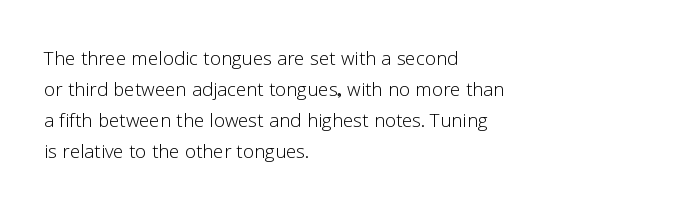
A light-to-regular cut is what we see here. Clear beneath every line of the passage. Vertical strokes here are truly vertical. The passage shown has conventional tracking throughout. Leftover space on each line is placed entirely after the last word.
